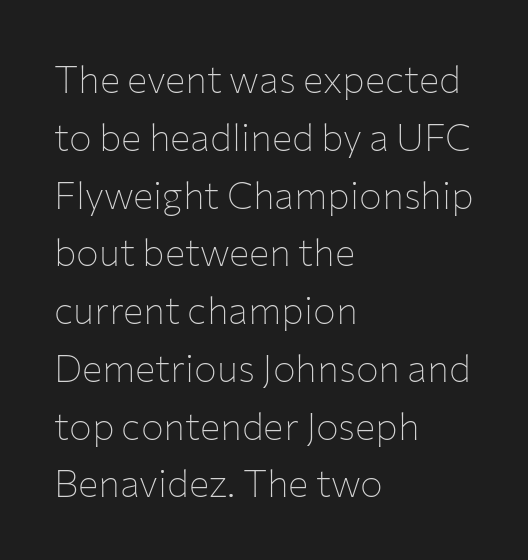
The typesetting does not lean heavy: it is not bold. How would I describe the line gaps? Plain and ordinary. Glance below the letters and you will spot only blank space. Honestly, the letter spacing is just normal — you wouldn't notice it. Line beginnings align vertically; line endings do not. The face used here is a sans, in the tradition of grotesques and geometrics.
